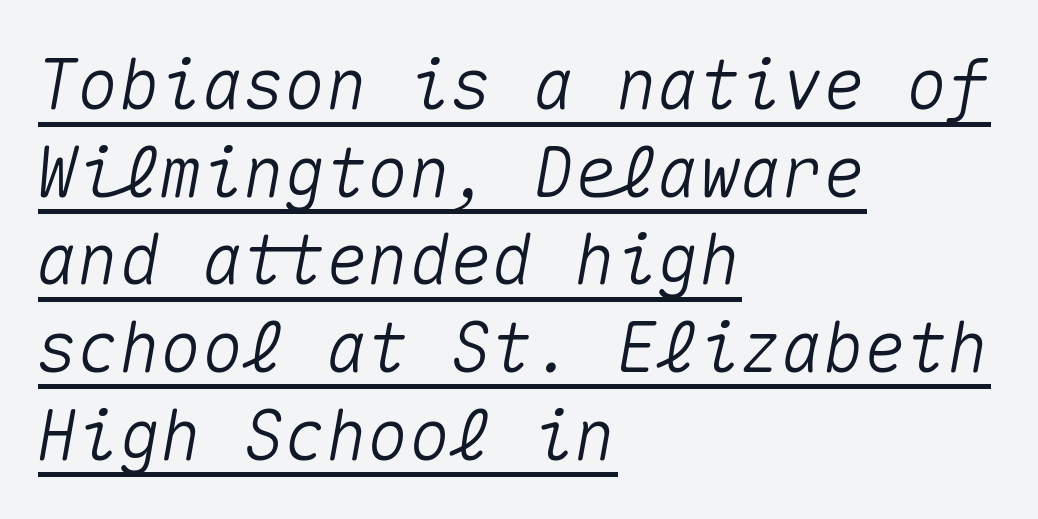
Q: Is the text italic (slanted)? A: Yes, it leans right by about 10 degrees.
Q: Is the text underlined? A: Yes.
Q: How is the paragraph aligned? A: Left-aligned.
Q: Is the spacing between letters normal or unusually wide? A: Normal.
Q: Is the spacing between lines tight, normal or loose? A: Normal.
Q: Width (condensed, normal, or wide)? A: Normal.
Q: Stroke contrast? A: Medium.
Q: x-height? A: Medium.
Q: Monospaced? A: Yes.
